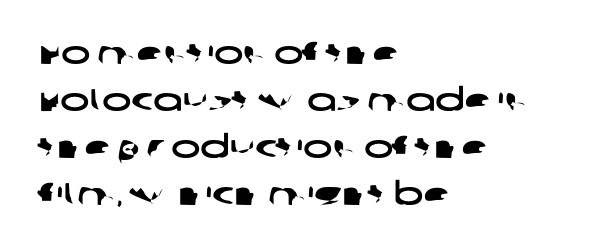
Q: Is the typeface a serif or a sans-serif typeface? A: Sans-serif.
Q: Is the text underlined? A: No.
Q: How is the paragraph aligned? A: Left-aligned.
Q: Is the spacing between letters normal or unusually wide? A: Normal.
Q: Is the spacing between lines tight, normal or loose? A: Normal.
Q: Width (condensed, normal, or wide)? A: Wide.
Q: Stroke contrast? A: Low.
Q: x-height? A: Large.
Q: Monospaced? A: No.
